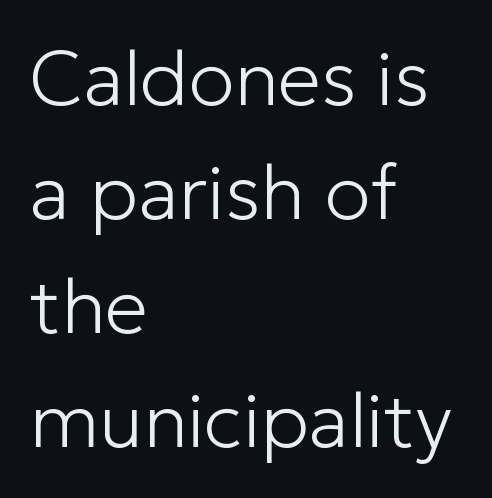
Check under the words: just untouched page. Regarding leading, the lines here are spaced in the standard way. This sample is left-justified, so line endings fall wherever the words run out. The lettering stays uniformly vertical, giving the passage a roman look.
